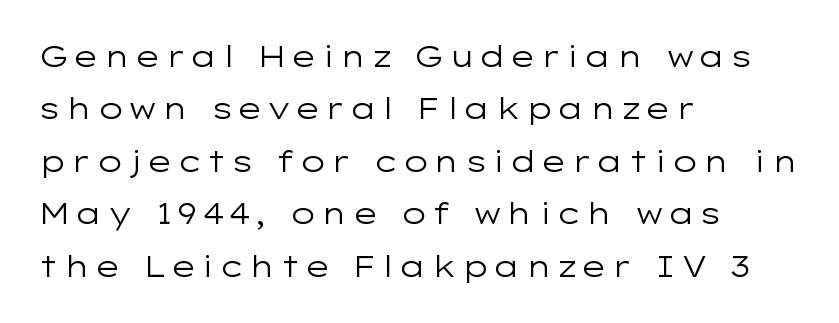
{"serif": "no", "italic": "no", "bold": "no", "weight": "regular", "width": "wide", "stroke_contrast": "low", "x_height": "medium", "monospaced": "no", "underline": "no", "align": "left", "line_spacing_ratio": 1.81, "glyph_px": 29}
